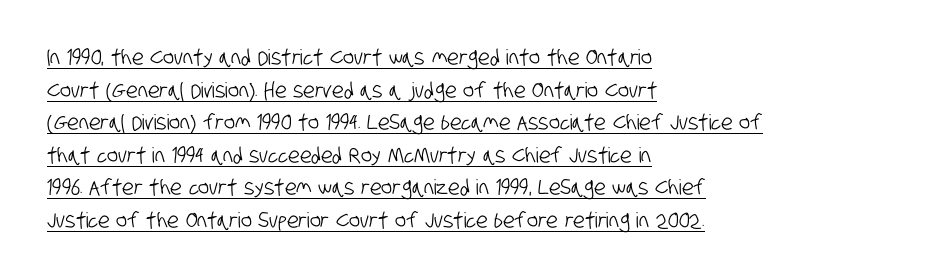
The image shows 21 px text type; set left-aligned, normal line spacing (1.55x), normal letter spacing, underlined.
